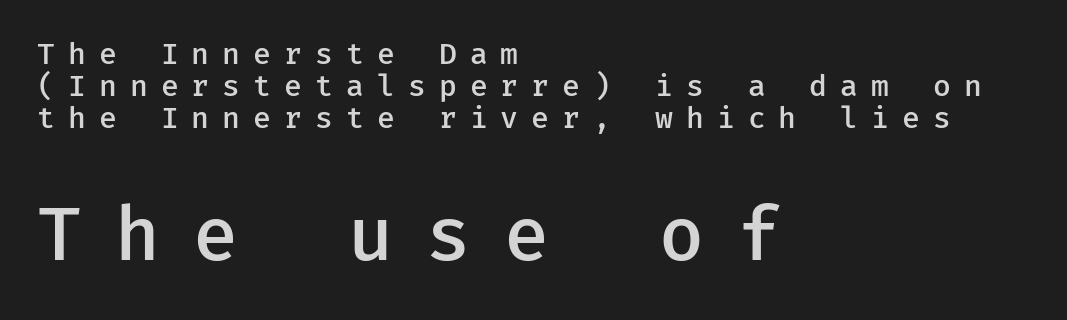
A roman cut, with each character standing at attention. The second block has been scaled up relative to the first. Typesetter's note: demi weight, one step under bold. A clean baseline with only descenders dipping below it.
